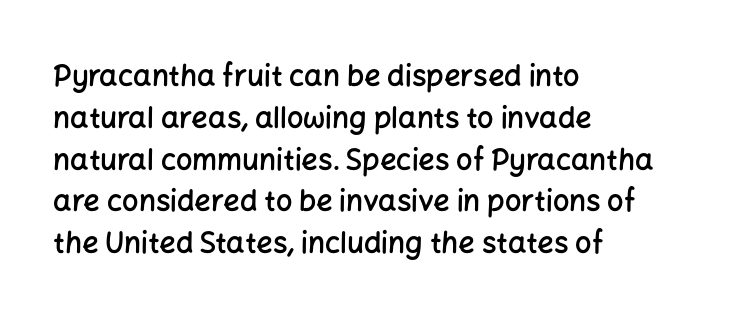
Q: Is the text bold? A: Semi-bold.
Q: Is the text italic (slanted)? A: No, it is upright.
Q: Is the typeface a serif or a sans-serif typeface? A: Sans-serif.
Q: Is the text underlined? A: No.
Q: How is the paragraph aligned? A: Left-aligned.
Q: Is the spacing between letters normal or unusually wide? A: Normal.
Q: Is the spacing between lines tight, normal or loose? A: Normal.
Q: Width (condensed, normal, or wide)? A: Normal.
Q: Stroke contrast? A: Low.
Q: x-height? A: Medium.
Q: Monospaced? A: No.
